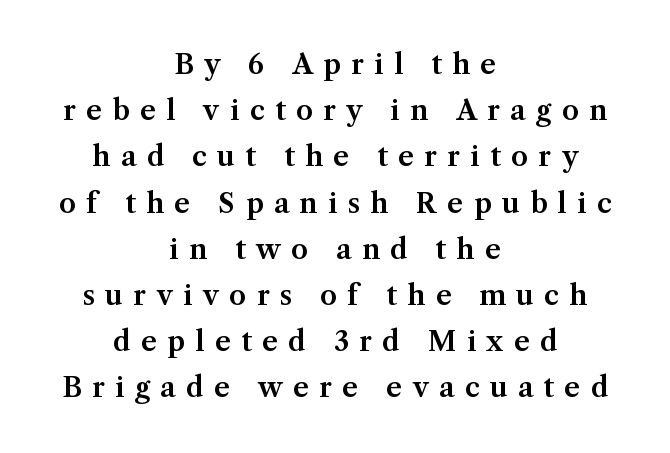
The image shows 27 px text type, upright; set centered, line spacing 1.71x, unusually wide letter spacing (+0.39 em), not underlined.
